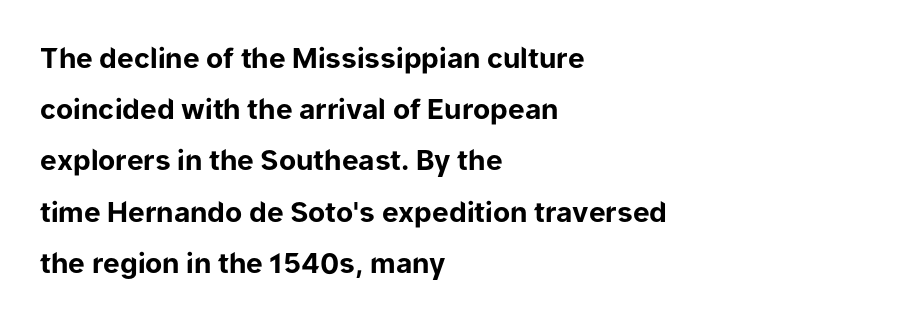
Italic: no, the glyphs are upright roman. Character widths vary here, with narrow letters taking less room than wide ones. No word sits above an underline. Chunky letters — that's bold for sure. A student would call this left alignment; a typographer would say flush left, rag right.
